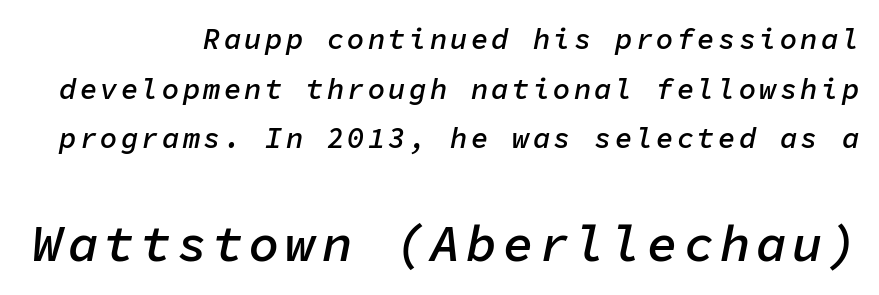
The image shows 51 px semibold type, italic (leaning right), monospaced; set right-aligned, line spacing 1.71x, not underlined; the second (bottom) block is 1.76x larger; low stroke contrast and a medium x-height.
